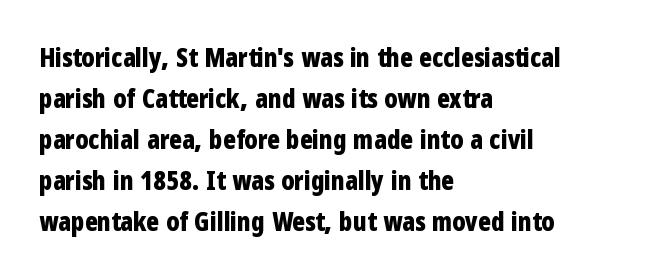
Q: Is the text bold? A: Yes.
Q: Is the text italic (slanted)? A: No, it is upright.
Q: Is the text underlined? A: No.
Q: How is the paragraph aligned? A: Left-aligned.
Q: Is the spacing between letters normal or unusually wide? A: Normal.
Q: Is the spacing between lines tight, normal or loose? A: Normal.
